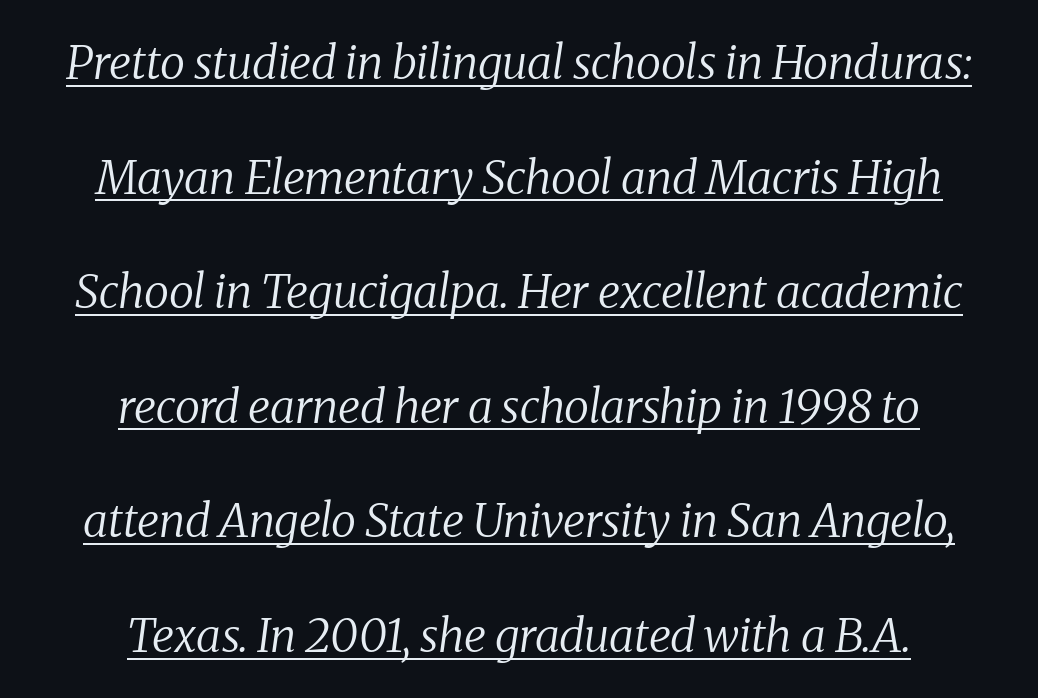
This block would shrink considerably if given ordinary leading; it's expanded now. Visually the block forms a symmetrical silhouette, jagged on both flanks. You can see a thin bar hugging the bottom of the glyphs. Each letter keeps its own natural width here, so spacing adapts to shape.
